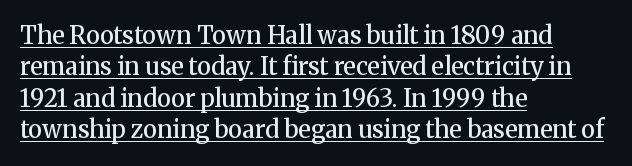
The image shows 24 px text type, upright; set left-aligned, normal line spacing (1.31x), normal letter spacing, underlined.
